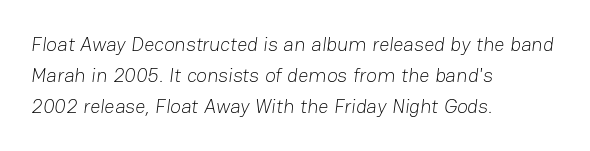
The space between consecutive lines is moderate. Letters rest on an invisible, unmarked baseline. Think standard paragraph weight, or any step lighter than that. Does extra space separate the letters? No, they use regular spacing. If you drew a ruler down the left edge, every line would touch it.
